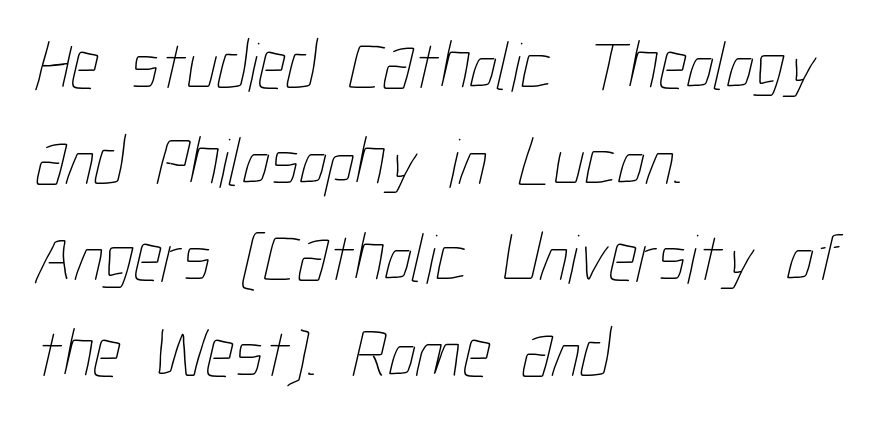
Q: Is the text bold? A: No.
Q: Is the text underlined? A: No.
Q: How is the paragraph aligned? A: Left-aligned.
Q: Is the spacing between letters normal or unusually wide? A: Normal.
Q: Is the spacing between lines tight, normal or loose? A: Normal.
Q: Width (condensed, normal, or wide)? A: Condensed.
Q: Stroke contrast? A: Low.
Q: x-height? A: Medium.
Q: Monospaced? A: No.
